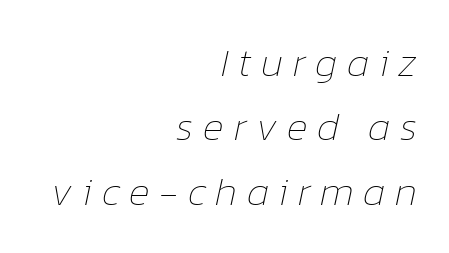
The image shows 40 px thin type, italic (leaning right); set right-aligned, normal line spacing (1.61x), unusually wide letter spacing (+0.24 em), not underlined; low stroke contrast and a medium x-height.
